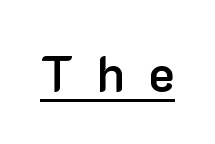
The image shows 50 px semibold sans-serif type, upright; set unusually wide letter spacing (+0.46 em), underlined; low stroke contrast and a medium x-height.
